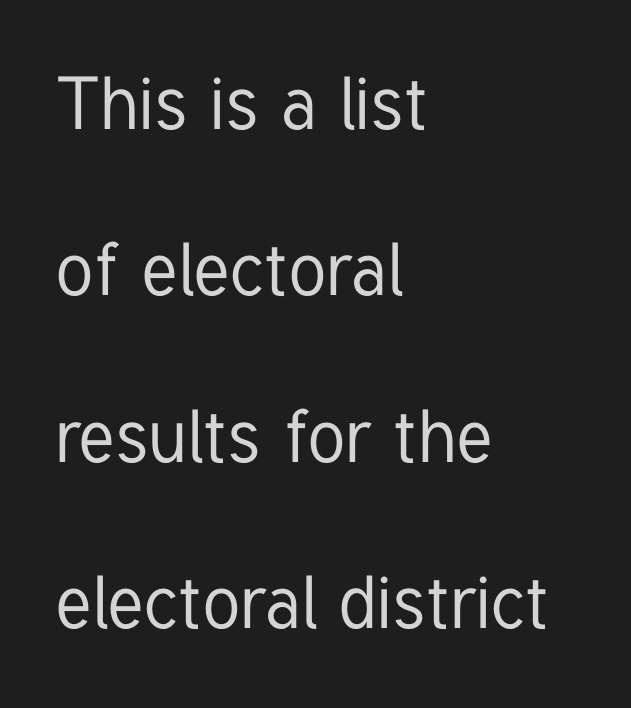
Q: Is the text italic (slanted)? A: No, it is upright.
Q: Is the typeface a serif or a sans-serif typeface? A: Sans-serif.
Q: Is the text underlined? A: No.
Q: How is the paragraph aligned? A: Left-aligned.
Q: Is the spacing between letters normal or unusually wide? A: Normal.
Q: Is the spacing between lines tight, normal or loose? A: Loose.
Q: Width (condensed, normal, or wide)? A: Condensed.
Q: Stroke contrast? A: Low.
Q: x-height? A: Medium.
Q: Monospaced? A: No.
